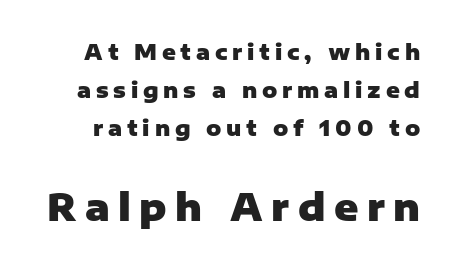
Is there any slant? The stems are plumb. The type is letterspaced generously, with wide tracking. Spacing verdict: proportional, widths tailored to each character. Honestly, there is no underline to notice here at all.
